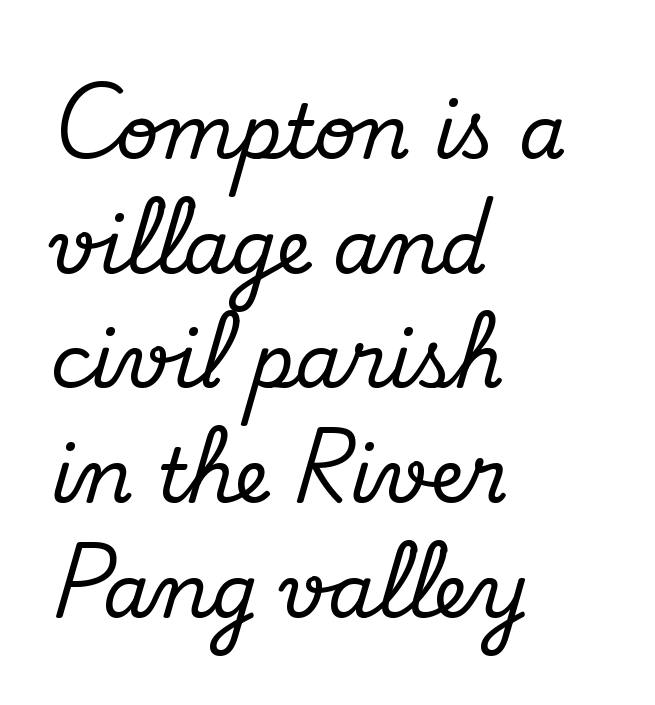
Q: Is the text italic (slanted)? A: Yes.
Q: Is the typeface a serif or a sans-serif typeface? A: Serif.
Q: Is the text underlined? A: No.
Q: How is the paragraph aligned? A: Left-aligned.
Q: Is the spacing between letters normal or unusually wide? A: Normal.
Q: Is the spacing between lines tight, normal or loose? A: Normal.
Q: Width (condensed, normal, or wide)? A: Normal.
Q: Stroke contrast? A: Low.
Q: x-height? A: Small.
Q: Monospaced? A: No.
